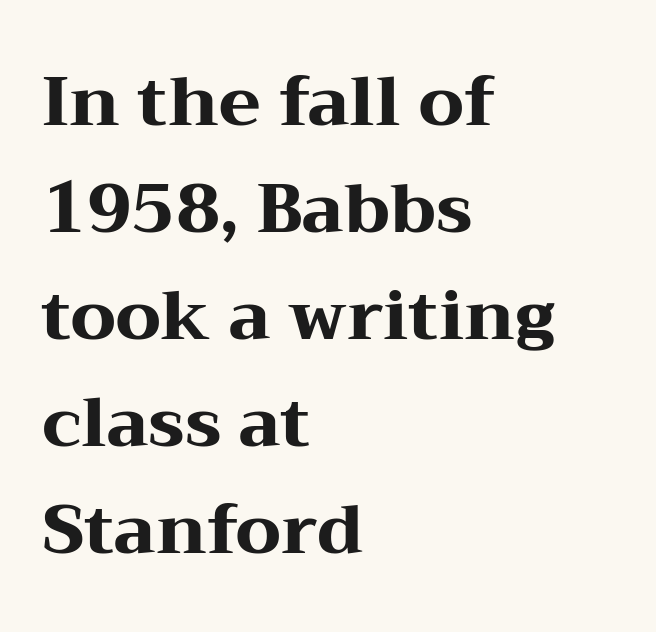
Q: Is the text bold? A: Yes.
Q: Is the text italic (slanted)? A: No, it is upright.
Q: Is the typeface a serif or a sans-serif typeface? A: Serif.
Q: Is the text underlined? A: No.
Q: How is the paragraph aligned? A: Left-aligned.
Q: Is the spacing between letters normal or unusually wide? A: Normal.
Q: Is the spacing between lines tight, normal or loose? A: Normal.
Q: Width (condensed, normal, or wide)? A: Wide.
Q: Stroke contrast? A: Medium.
Q: x-height? A: Medium.
Q: Monospaced? A: No.
